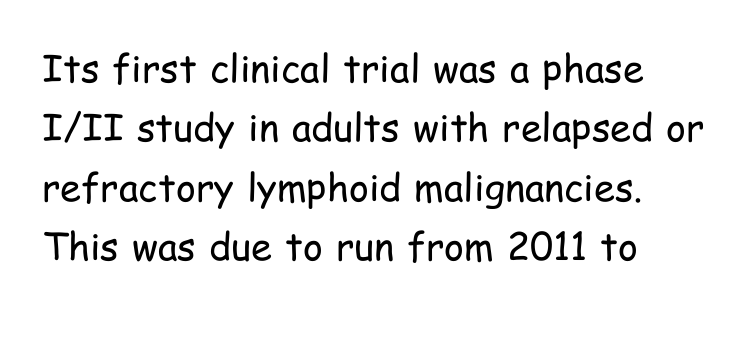
The image shows 38 px regular-weight, condensed sans-serif type, upright; set left-aligned, normal line spacing (1.56x), normal letter spacing, not underlined; low stroke contrast and a medium x-height.
